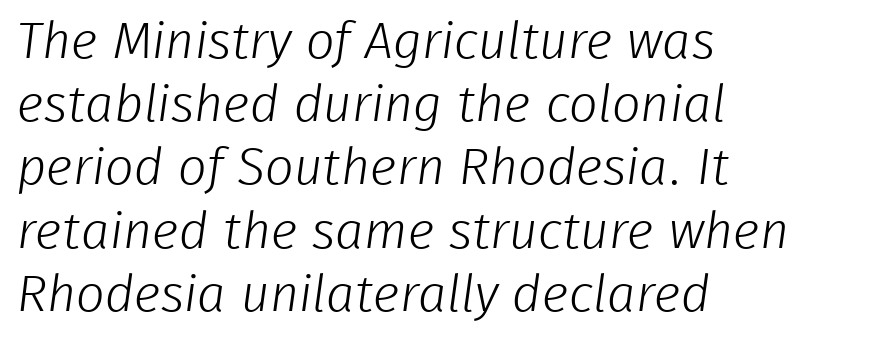
{"serif": "no", "bold": "no", "weight": "light", "width": "normal", "stroke_contrast": "low", "x_height": "medium", "monospaced": "no", "underline": "no", "align": "left", "line_spacing_ratio": 1.24, "letter_spacing": "normal", "letter_spacing_em": 0.0, "glyph_px": 51}
